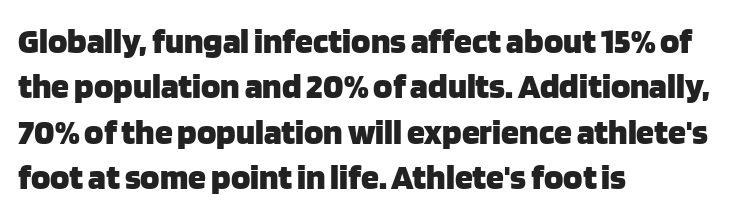
{"serif": "no", "italic": "no", "bold": "yes", "weight": "heavy", "width": "normal", "stroke_contrast": "low", "x_height": "large", "monospaced": "no", "underline": "no", "align": "left", "line_spacing": "normal", "line_spacing_ratio": 1.26, "letter_spacing": "normal", "letter_spacing_em": 0.0, "glyph_px": 36}
